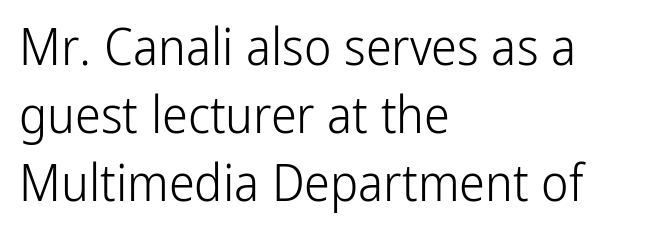
{"serif": "no", "italic": "no", "bold": "no", "weight": "light", "width": "condensed", "stroke_contrast": "low", "x_height": "medium", "monospaced": "no", "underline": "no", "align": "left", "line_spacing": "normal", "line_spacing_ratio": 1.31, "letter_spacing": "normal", "letter_spacing_em": 0.0, "glyph_px": 52}
